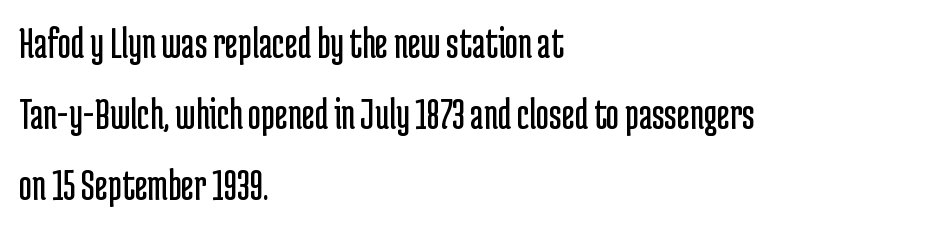
Stem width sits at or under what a default text font uses. The passage shown is typeset with a sans-serif family. If you drew a line through each stem, it would be perfectly vertical. If you drew a ruler down the left edge, every line would touch it.
